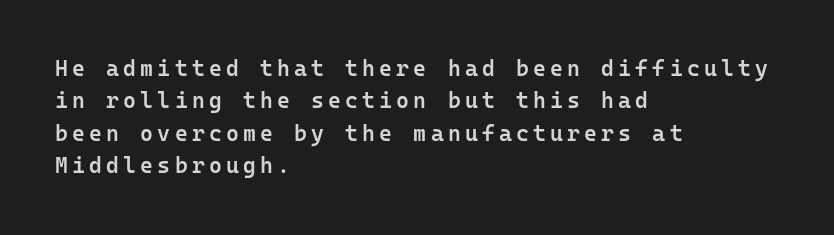
Rule under the text: the space is simply empty. Typesetter's note: demi weight, one step under bold. The rendering anchors every line to the left-hand side. Italic? Not at all — the glyphs are vertical. The line-height multiplier appears to be the usual default.
